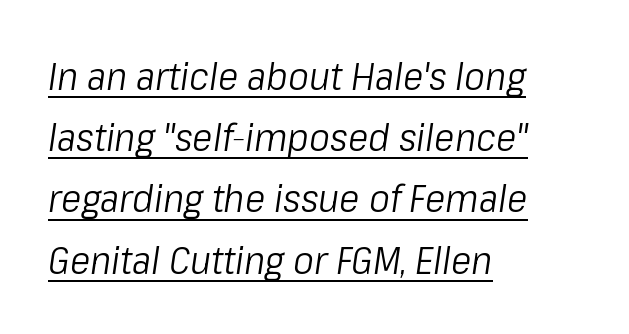
{"italic": "yes", "lean": "right", "slant_degrees": 8, "bold": "no", "weight": "light", "width": "condensed", "stroke_contrast": "low", "x_height": "medium", "monospaced": "no", "underline": "yes", "align": "left", "line_spacing": "normal", "line_spacing_ratio": 1.57, "letter_spacing": "normal", "letter_spacing_em": 0.0, "glyph_px": 39}
